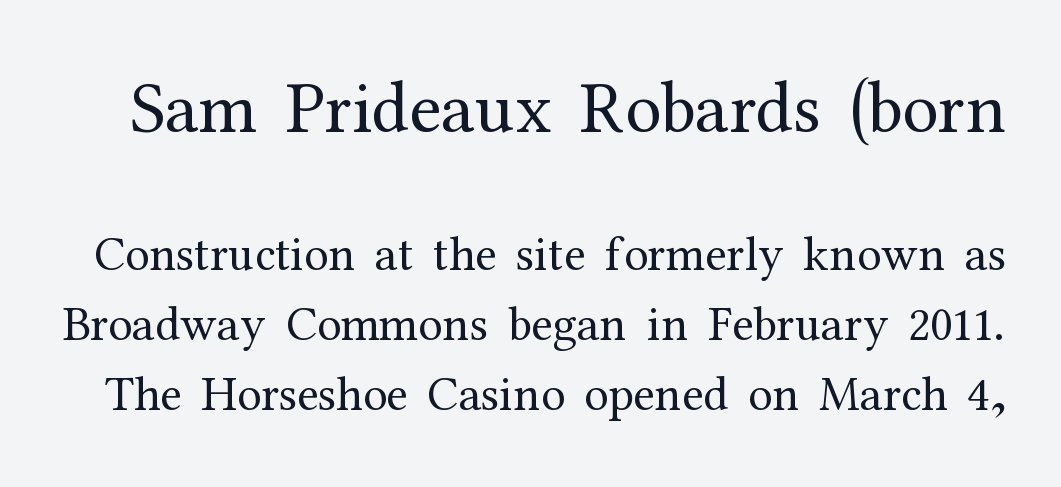
Q: Is the text bold? A: No.
Q: Is the text italic (slanted)? A: No, it is upright.
Q: Is the typeface a serif or a sans-serif typeface? A: Serif.
Q: Is the text underlined? A: No.
Q: Is the spacing between letters normal or unusually wide? A: Normal.
Q: Is the spacing between lines tight, normal or loose? A: Normal.
Q: Which block of text is set in a larger size, the first (top) or the second (bottom)? A: The first (top) one.
Q: Width (condensed, normal, or wide)? A: Normal.
Q: Stroke contrast? A: Medium.
Q: x-height? A: Medium.
Q: Monospaced? A: No.
